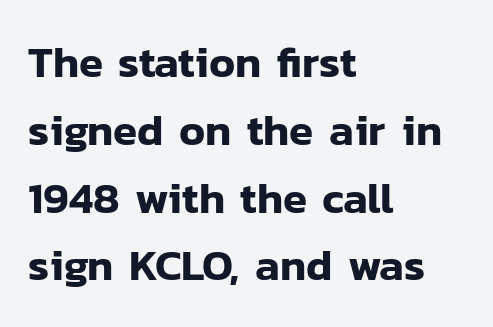
{"serif": "no", "italic": "no", "width": "normal", "stroke_contrast": "low", "x_height": "medium", "monospaced": "no", "underline": "no", "align": "left", "line_spacing": "normal", "line_spacing_ratio": 1.54, "letter_spacing": "normal", "letter_spacing_em": 0.0, "glyph_px": 44}
